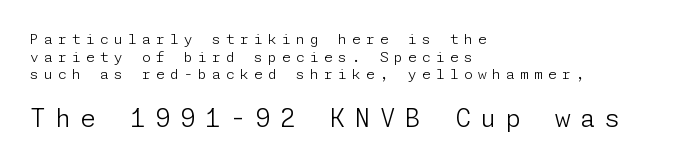
Q: Is the text bold? A: No.
Q: Is the text italic (slanted)? A: No, it is upright.
Q: Is the text underlined? A: No.
Q: How is the paragraph aligned? A: Left-aligned.
Q: Is the spacing between letters normal or unusually wide? A: Unusually wide.
Q: Is the spacing between lines tight, normal or loose? A: Normal.
Q: Which block of text is set in a larger size, the first (top) or the second (bottom)? A: The second (bottom) one.
